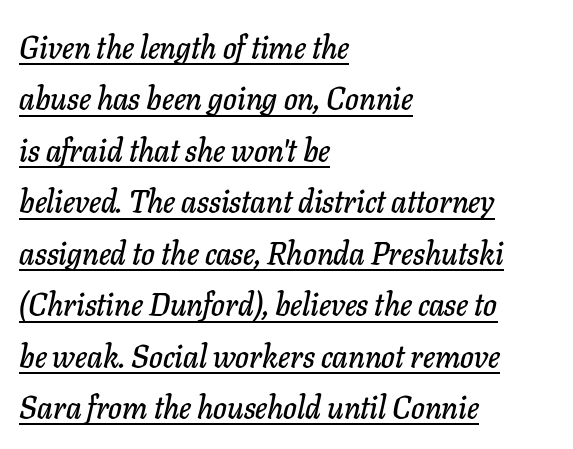
The image shows 31 px text type, italic (leaning right); set left-aligned, normal line spacing (1.66x), normal letter spacing, underlined; low stroke contrast and a medium x-height.
